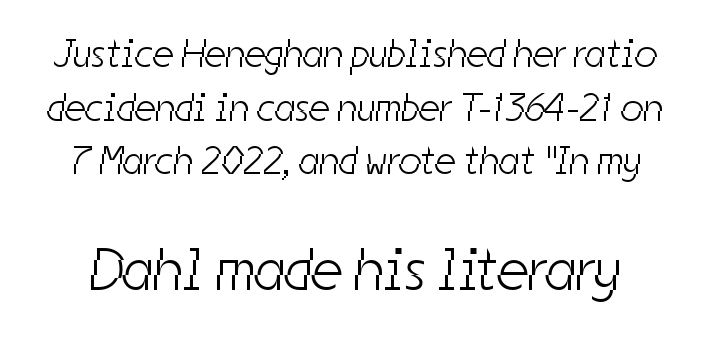
Q: Is the text bold? A: No.
Q: Is the typeface a serif or a sans-serif typeface? A: Sans-serif.
Q: Is the text underlined? A: No.
Q: Is the spacing between letters normal or unusually wide? A: Normal.
Q: Is the spacing between lines tight, normal or loose? A: Normal.
Q: Which block of text is set in a larger size, the first (top) or the second (bottom)? A: The second (bottom) one.
Q: Width (condensed, normal, or wide)? A: Condensed.
Q: Stroke contrast? A: Low.
Q: x-height? A: Medium.
Q: Monospaced? A: No.
